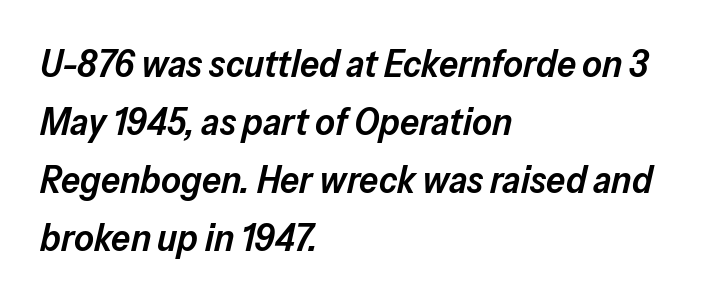
Is this a fixed-width face? No — the glyphs have proportional, varying widths. The passage shown leans; its letterforms are oblique. You could call the tracking neutral — neither tight nor loose. A clean baseline with only descenders dipping below it. This is moderately heavy type, rendered in semibold.
